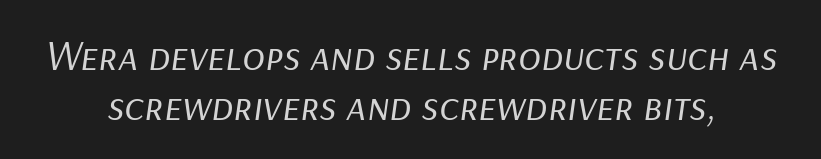
{"italic": "yes", "lean": "right", "slant_degrees": 9, "bold": "no", "weight": "regular", "width": "normal", "stroke_contrast": "low", "x_height": "medium", "monospaced": "no", "underline": "no", "line_spacing_ratio": 1.18, "letter_spacing": "normal", "letter_spacing_em": 0.0, "glyph_px": 42}
